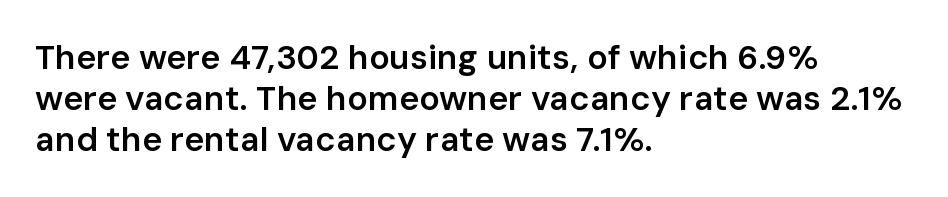
Left-aligned paragraph, ragged on the right. Observe the absence of serifs on each vertical stroke in this sample. The space beneath each line is pristine and unruled. The glyphs have the mass of a demibold cut, below bold. The face used here is proportionally spaced, like ordinary book or web type.
